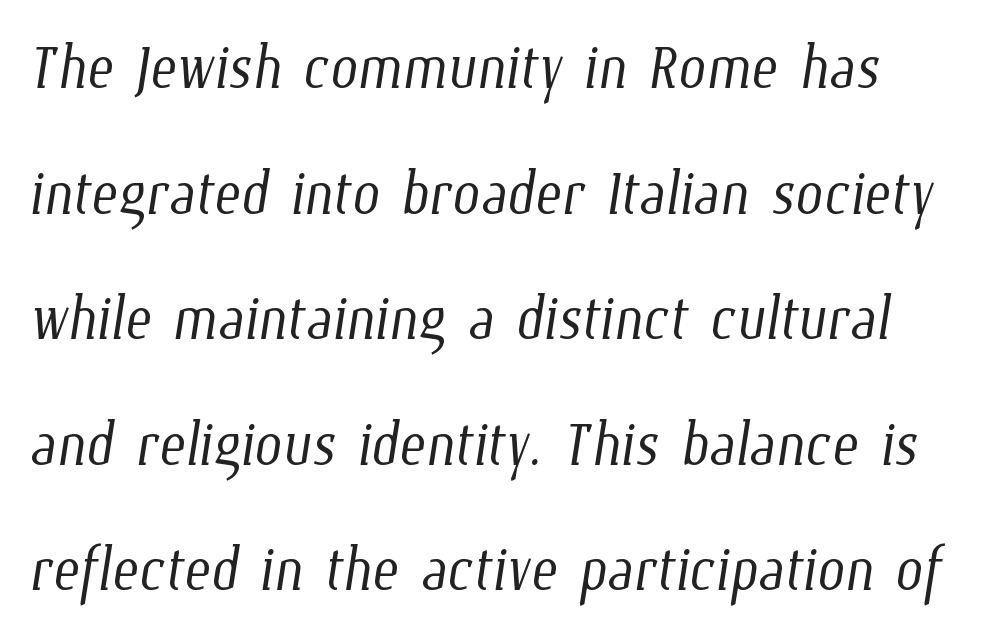
{"bold": "no", "weight": "light", "width": "condensed", "stroke_contrast": "low", "x_height": "medium", "monospaced": "no", "underline": "no", "line_spacing": "normal", "line_spacing_ratio": 1.59, "letter_spacing": "normal", "letter_spacing_em": 0.0, "glyph_px": 79}
